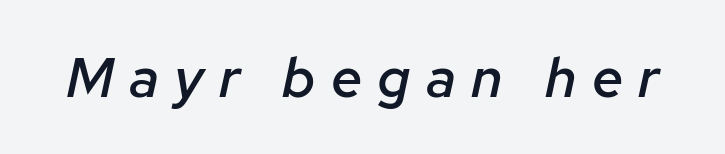
Lines of text with bare space underneath. The sample has been set in demibold, a notch under bold. Italic: yes, the glyphs are oblique. Students, note that the glyphs here are deliberately spaced far apart.
